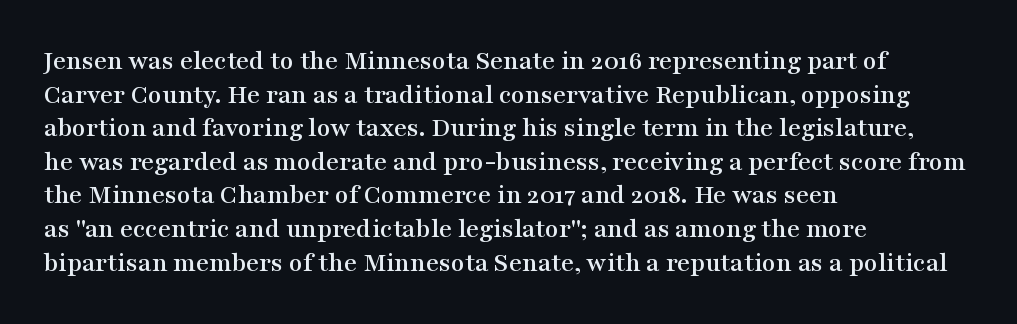
The image shows 28 px wide serif type, upright; set left-aligned, line spacing 1.2x, normal letter spacing, not underlined; medium stroke contrast and a medium x-height.
